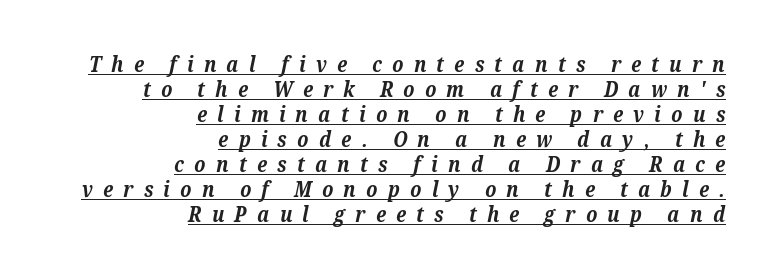
Q: Is the text bold? A: Yes.
Q: Is the text italic (slanted)? A: Yes, it leans right by about 12 degrees.
Q: Is the text underlined? A: Yes.
Q: How is the paragraph aligned? A: Right-aligned.
Q: Is the spacing between letters normal or unusually wide? A: Unusually wide.
